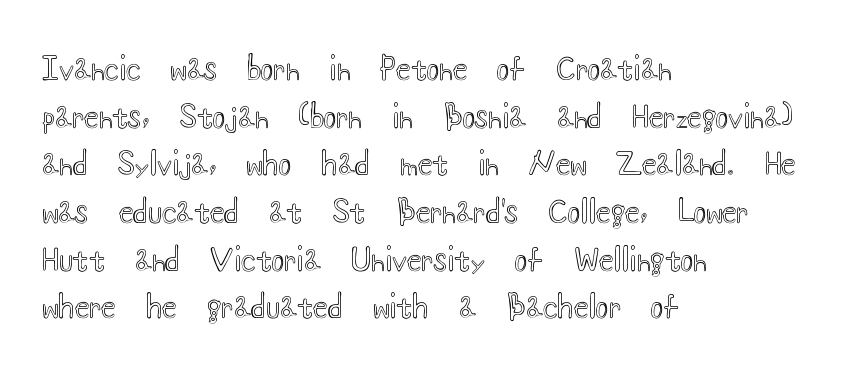
The image shows 30 px wide type, upright; set left-aligned, normal line spacing (1.59x), normal letter spacing, not underlined; a small x-height.
